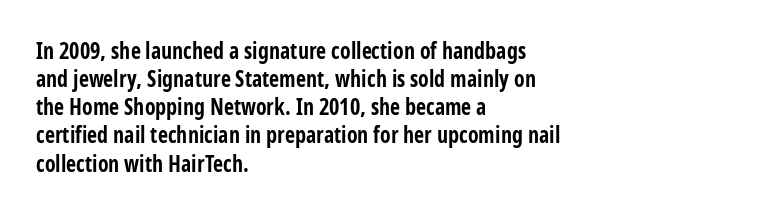
Q: Is the text bold? A: Yes.
Q: Is the text italic (slanted)? A: No, it is upright.
Q: Is the text underlined? A: No.
Q: How is the paragraph aligned? A: Left-aligned.
Q: Is the spacing between letters normal or unusually wide? A: Normal.
Q: Is the spacing between lines tight, normal or loose? A: Normal.
